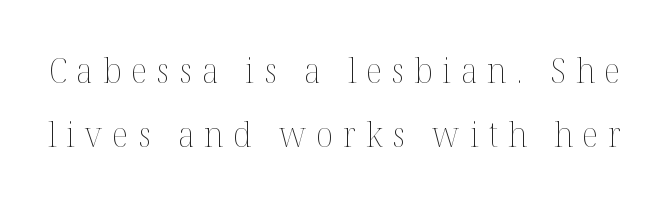
Observe the wide spacing: letters keep a clear distance from each other. Is the type heavy? It reads as light-to-regular instead. The words here are not underlined. The lettering holds an erect, upright posture throughout. The passage shown is typed in a proportional face where columns would drift.
